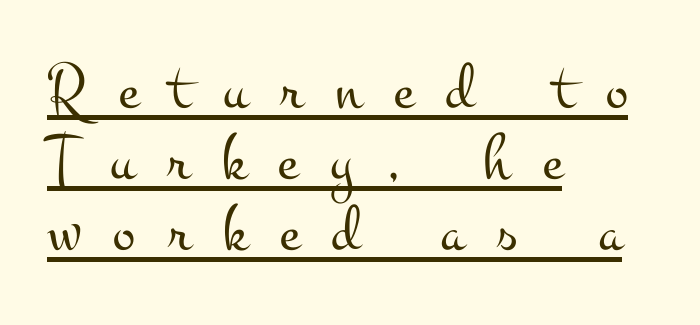
The image shows 67 px light, wide type; set left-aligned, tight line spacing (1.06x), unusually wide letter spacing (+0.48 em), underlined; medium stroke contrast and a small x-height.
